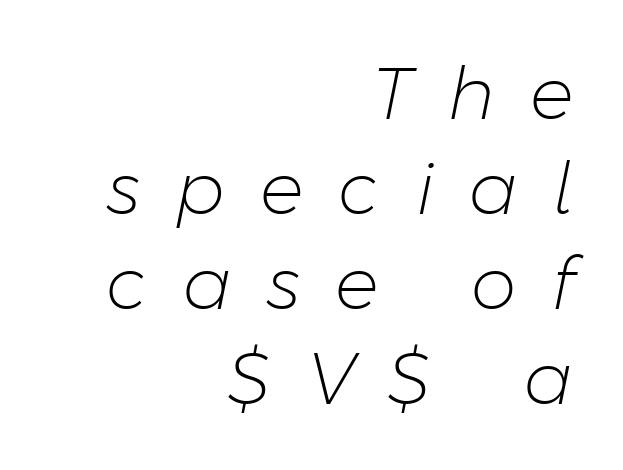
The image shows 73 px light type, italic (leaning right); set right-aligned, normal line spacing (1.3x), unusually wide letter spacing (+0.48 em), not underlined; low stroke contrast and a medium x-height.
